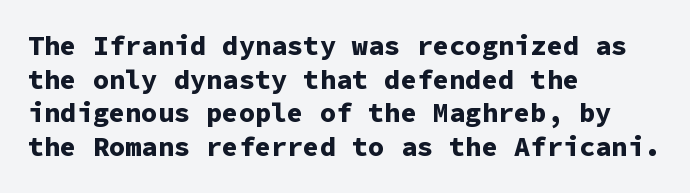
The image shows 27 px bold type, upright; set left-aligned, normal line spacing (1.25x), normal letter spacing, not underlined.
